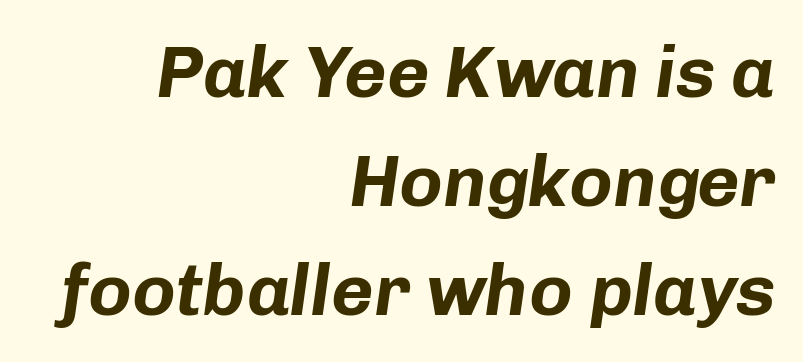
The image shows 73 px bold type, italic (leaning right); set right-aligned, normal line spacing (1.49x), normal letter spacing, not underlined; low stroke contrast and a medium x-height.
